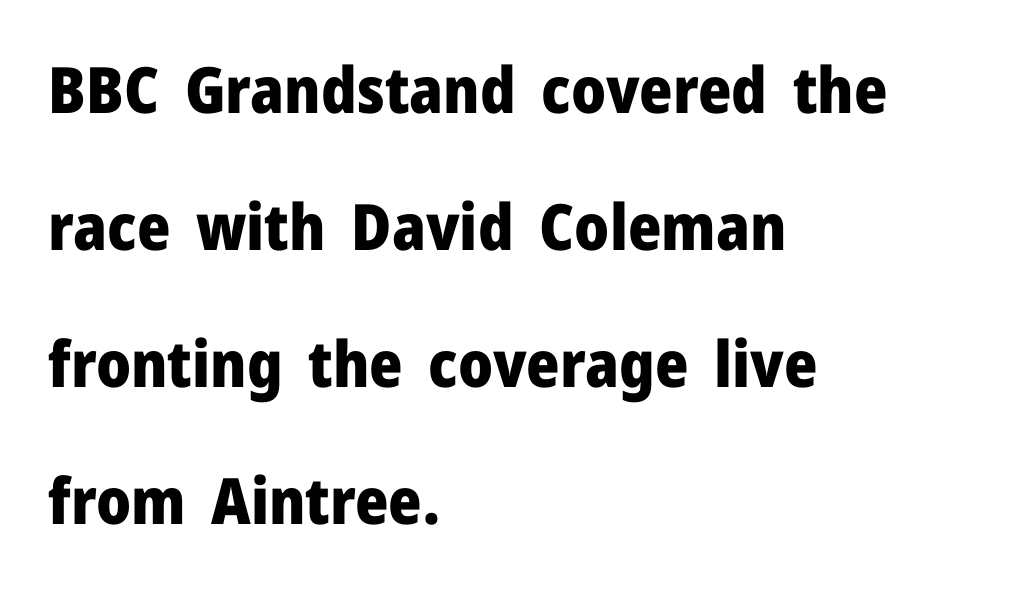
Q: Is the text bold? A: Yes.
Q: Is the text italic (slanted)? A: No, it is upright.
Q: Is the typeface a serif or a sans-serif typeface? A: Sans-serif.
Q: Is the text underlined? A: No.
Q: How is the paragraph aligned? A: Left-aligned.
Q: Is the spacing between letters normal or unusually wide? A: Normal.
Q: Is the spacing between lines tight, normal or loose? A: Loose.
Q: Width (condensed, normal, or wide)? A: Normal.
Q: Stroke contrast? A: Low.
Q: x-height? A: Medium.
Q: Monospaced? A: No.
